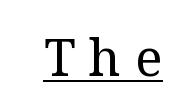
Q: Is the text bold? A: No.
Q: Is the text italic (slanted)? A: No, it is upright.
Q: Is the typeface a serif or a sans-serif typeface? A: Serif.
Q: Is the text underlined? A: Yes.
Q: Is the spacing between letters normal or unusually wide? A: Unusually wide.
Q: Width (condensed, normal, or wide)? A: Normal.
Q: Stroke contrast? A: Medium.
Q: x-height? A: Medium.
Q: Monospaced? A: No.
